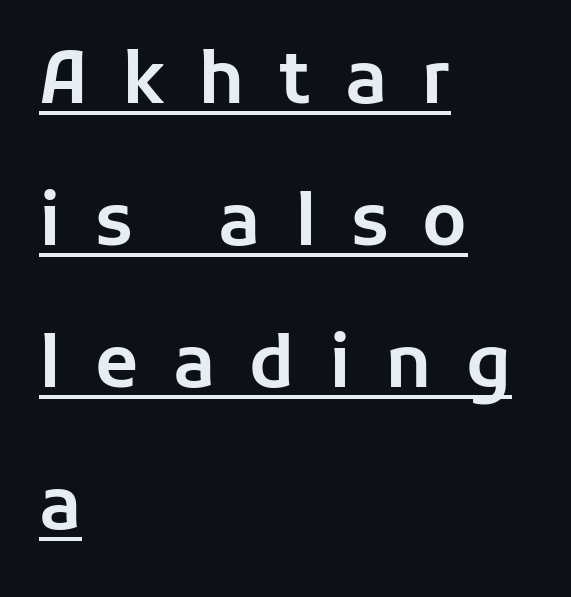
The image shows 71 px sans-serif type, upright; set left-aligned, loose line spacing (2.0x), unusually wide letter spacing (+0.48 em), underlined; low stroke contrast and a medium x-height.
